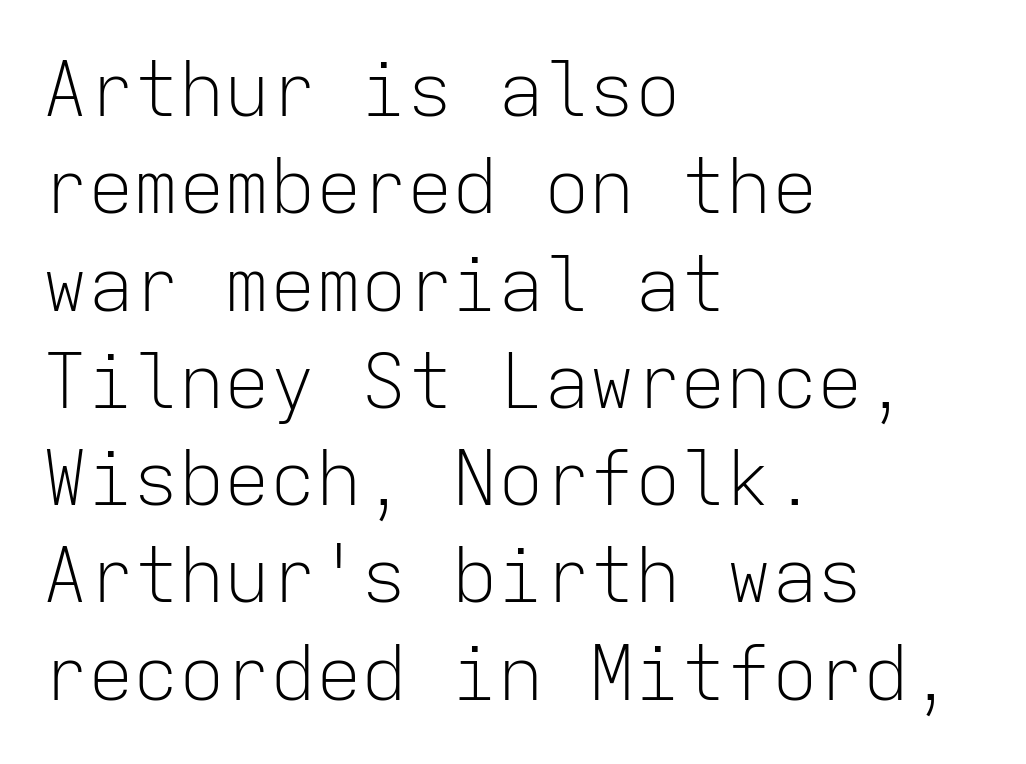
{"serif": "no", "italic": "no", "bold": "no", "weight": "light", "width": "normal", "stroke_contrast": "low", "x_height": "medium", "monospaced": "yes", "underline": "no", "align": "left", "line_spacing": "normal", "line_spacing_ratio": 1.28, "letter_spacing": "normal", "letter_spacing_em": 0.0, "glyph_px": 76}
